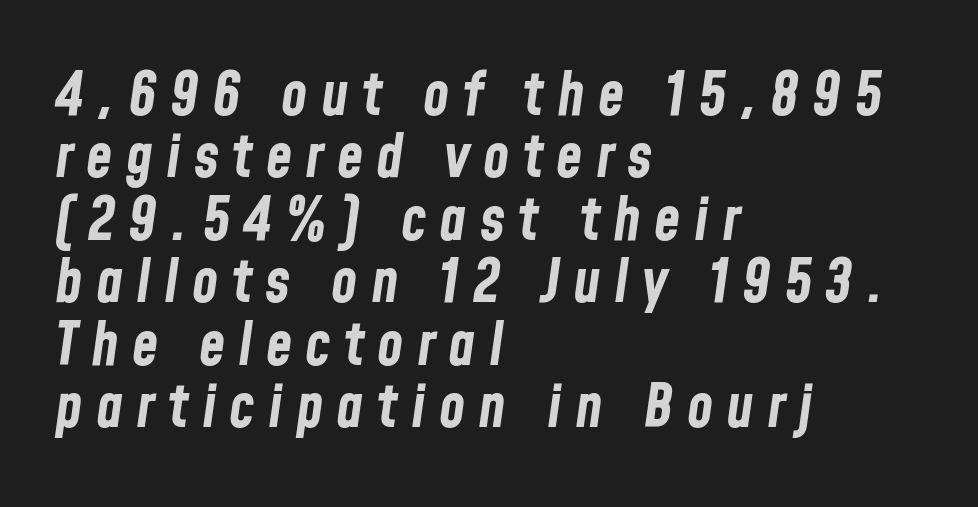
The image shows 60 px bold, condensed type, italic (leaning right); set left-aligned, tight line spacing (1.04x), unusually wide letter spacing (+0.22 em), not underlined; low stroke contrast and a medium x-height.
